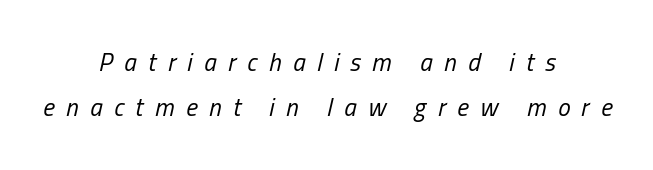
Unbolded letterforms with no extra heft. Observe the wide spacing: letters keep a clear distance from each other. Slanted lettering throughout. The text block is weighted toward neither margin, spreading evenly from the middle.
